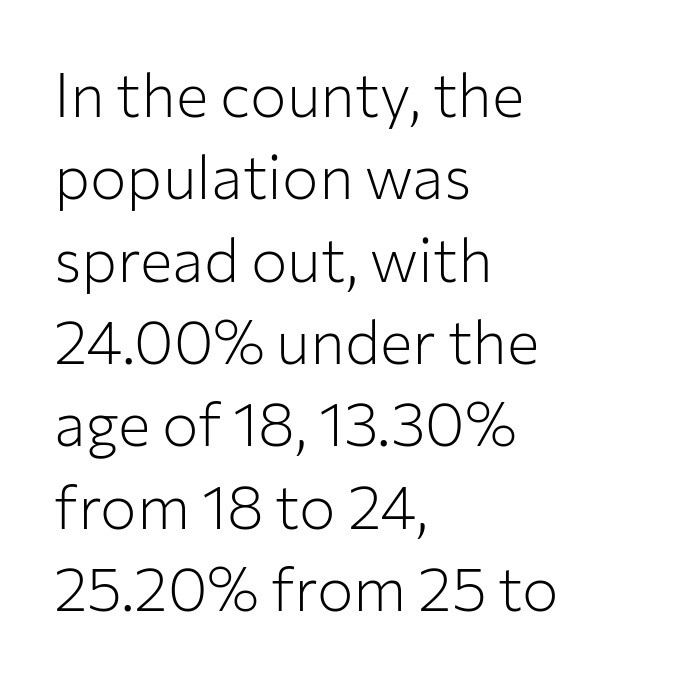
{"serif": "no", "italic": "no", "bold": "no", "weight": "light", "width": "normal", "stroke_contrast": "low", "x_height": "medium", "monospaced": "no", "underline": "no", "align": "left", "line_spacing": "normal", "line_spacing_ratio": 1.35, "letter_spacing": "normal", "letter_spacing_em": 0.0, "glyph_px": 61}
